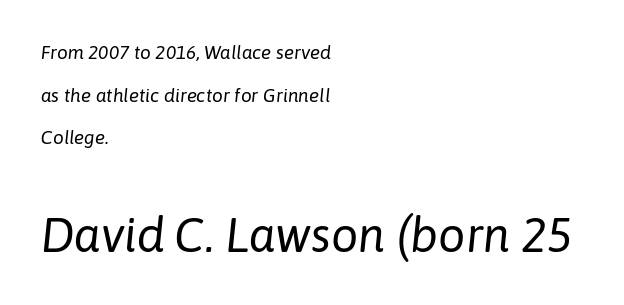
Q: Is the text bold? A: No.
Q: Is the text italic (slanted)? A: Yes, it leans right by about 6 degrees.
Q: Is the text underlined? A: No.
Q: How is the paragraph aligned? A: Left-aligned.
Q: Is the spacing between letters normal or unusually wide? A: Normal.
Q: Is the spacing between lines tight, normal or loose? A: Loose.
Q: Which block of text is set in a larger size, the first (top) or the second (bottom)? A: The second (bottom) one.
Q: Width (condensed, normal, or wide)? A: Normal.
Q: Stroke contrast? A: Low.
Q: x-height? A: Medium.
Q: Monospaced? A: No.
